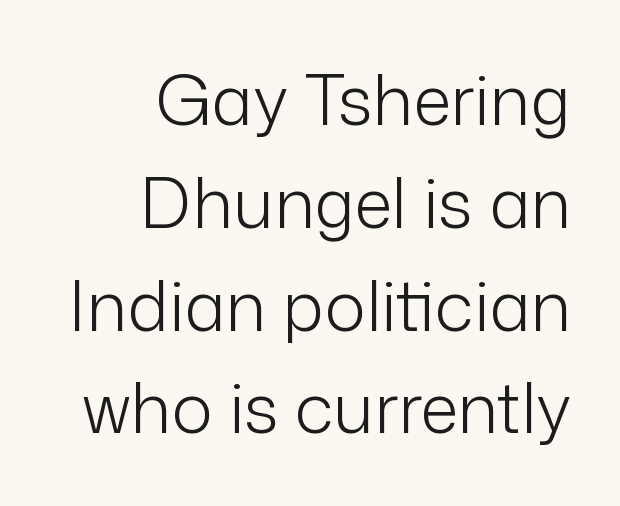
{"serif": "no", "italic": "no", "bold": "no", "weight": "light", "width": "normal", "stroke_contrast": "low", "x_height": "medium", "monospaced": "no", "underline": "no", "align": "right", "line_spacing": "normal", "line_spacing_ratio": 1.49, "letter_spacing": "normal", "letter_spacing_em": 0.0, "glyph_px": 69}
